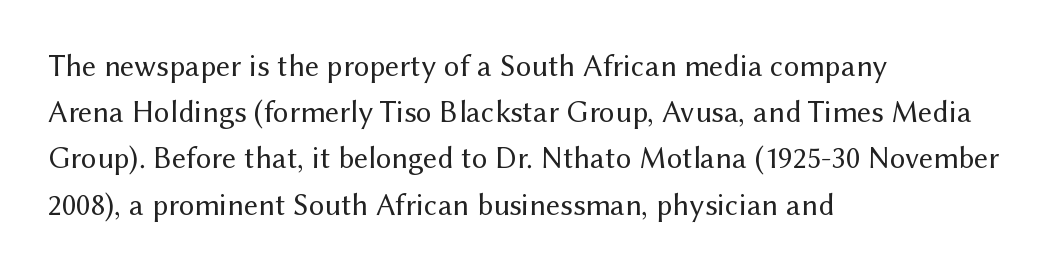
Q: Is the text bold? A: No.
Q: Is the text italic (slanted)? A: No, it is upright.
Q: Is the typeface a serif or a sans-serif typeface? A: Sans-serif.
Q: Is the text underlined? A: No.
Q: How is the paragraph aligned? A: Left-aligned.
Q: Is the spacing between letters normal or unusually wide? A: Normal.
Q: Is the spacing between lines tight, normal or loose? A: Normal.
Q: Width (condensed, normal, or wide)? A: Normal.
Q: Stroke contrast? A: Medium.
Q: x-height? A: Medium.
Q: Monospaced? A: No.
